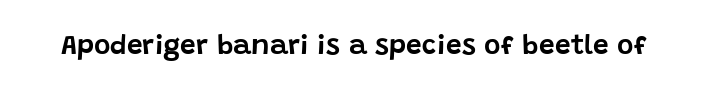
The image shows 28 px sans-serif type, upright; set normal letter spacing, not underlined; low stroke contrast and a large x-height.
